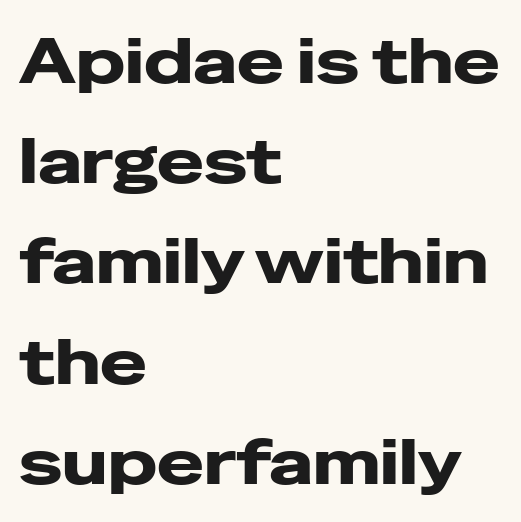
Q: Is the text italic (slanted)? A: No, it is upright.
Q: Is the typeface a serif or a sans-serif typeface? A: Sans-serif.
Q: Is the text underlined? A: No.
Q: How is the paragraph aligned? A: Left-aligned.
Q: Is the spacing between letters normal or unusually wide? A: Normal.
Q: Is the spacing between lines tight, normal or loose? A: Normal.
Q: Width (condensed, normal, or wide)? A: Wide.
Q: Stroke contrast? A: Low.
Q: x-height? A: Medium.
Q: Monospaced? A: No.
